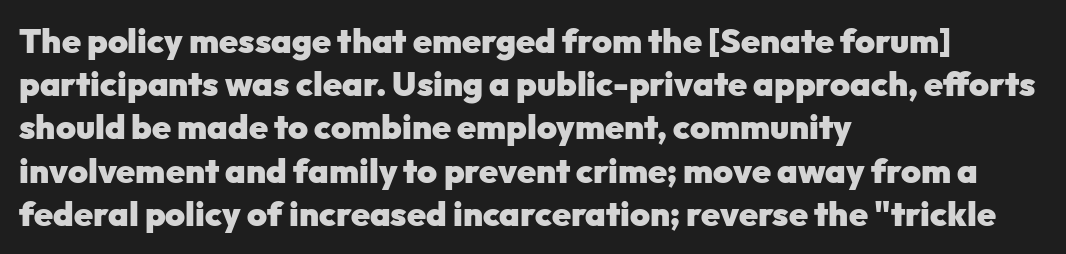
Q: Is the text bold? A: Yes.
Q: Is the text italic (slanted)? A: No, it is upright.
Q: Is the typeface a serif or a sans-serif typeface? A: Sans-serif.
Q: Is the text underlined? A: No.
Q: How is the paragraph aligned? A: Left-aligned.
Q: Is the spacing between letters normal or unusually wide? A: Normal.
Q: Is the spacing between lines tight, normal or loose? A: Normal.
Q: Width (condensed, normal, or wide)? A: Normal.
Q: Stroke contrast? A: Low.
Q: x-height? A: Medium.
Q: Monospaced? A: No.
